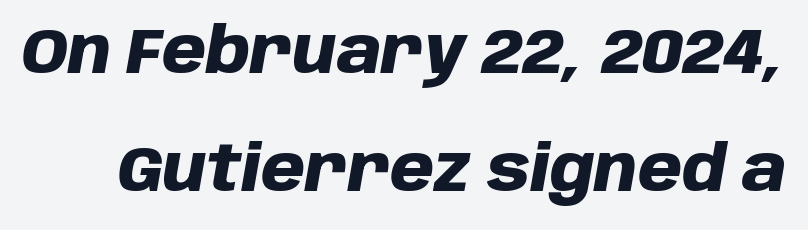
Q: Is the text bold? A: Yes.
Q: Is the text italic (slanted)? A: Yes, it leans right by about 10 degrees.
Q: Is the text underlined? A: No.
Q: Is the spacing between letters normal or unusually wide? A: Normal.
Q: Width (condensed, normal, or wide)? A: Normal.
Q: Stroke contrast? A: Low.
Q: x-height? A: Large.
Q: Monospaced? A: No.
